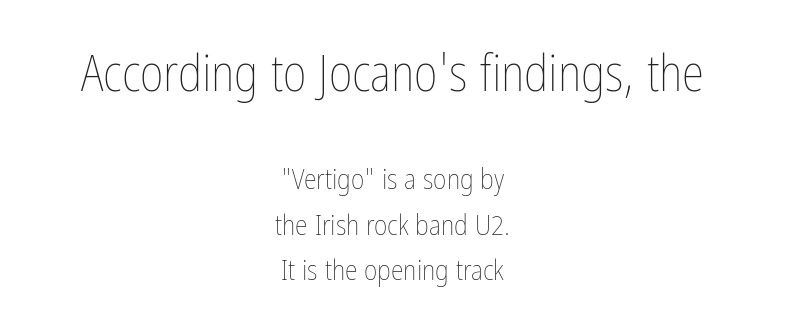
The image shows 51 px thin, condensed type, upright; set centered, normal line spacing (1.56x), normal letter spacing, not underlined; the first (top) block is 1.76x larger; low stroke contrast and a medium x-height.
